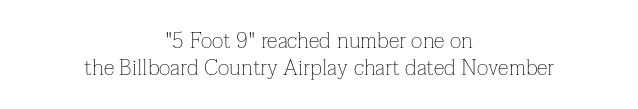
The weight would be labelled regular, book, light, or lighter still. This sample is center-justified, so both line endings float freely. The rendering keeps characters at their native spacing. Has an underline been added? It has not. You can tell it's not italic because the verticals are truly vertical.
